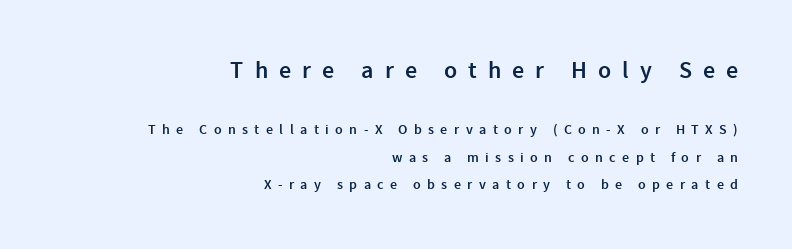
{"italic": "no", "bold": "semi", "underline": "no", "align": "right", "line_spacing": "loose", "line_spacing_ratio": 1.96, "letter_spacing": "wide", "letter_spacing_em": 0.46, "larger_block": "first", "size_ratio": 1.71, "glyph_px": 24}
